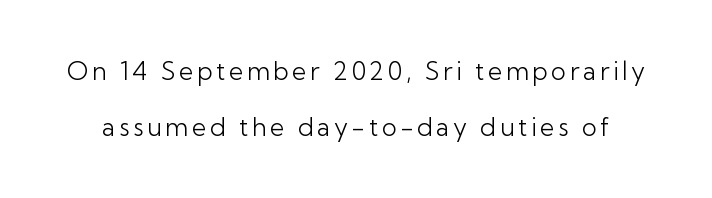
Q: Is the text bold? A: No.
Q: Is the text italic (slanted)? A: No, it is upright.
Q: Is the text underlined? A: No.
Q: Is the spacing between lines tight, normal or loose? A: Loose.
